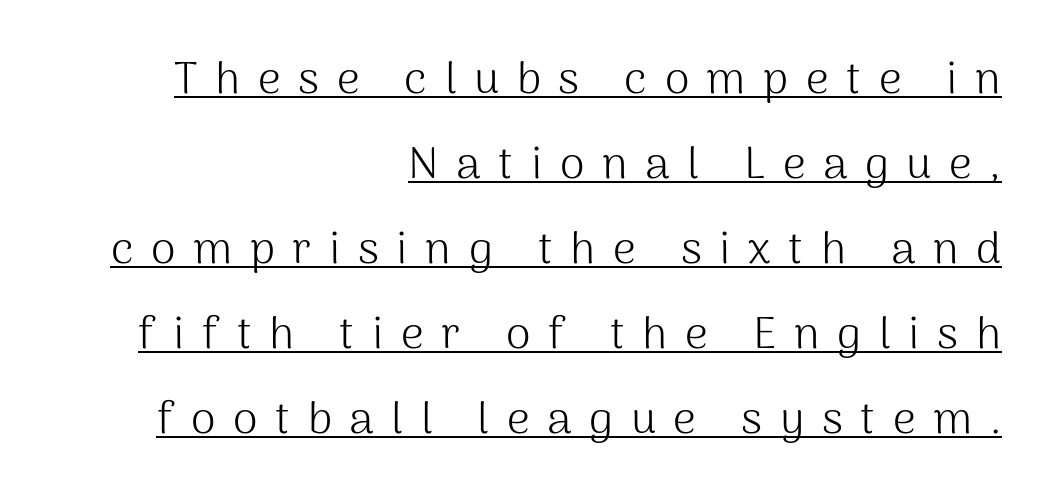
The image shows 45 px light sans-serif type, upright; set right-aligned, line spacing 1.89x, unusually wide letter spacing (+0.39 em), underlined; medium stroke contrast and a medium x-height.
